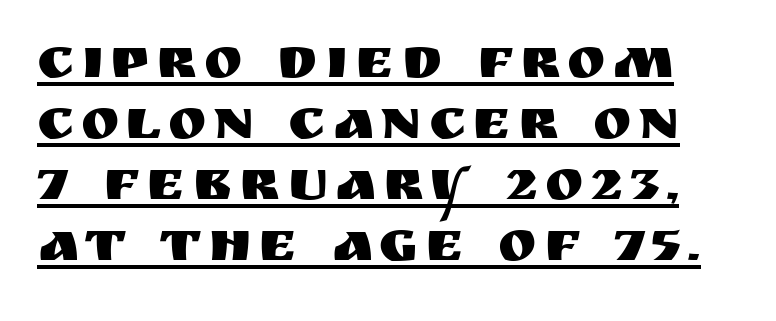
This sample trades vertical openness for compactness between lines. Style check: upright. Like a heading marked for emphasis, these lines bear an underscore. Does the type have serifs? No, each stem ends abruptly.
